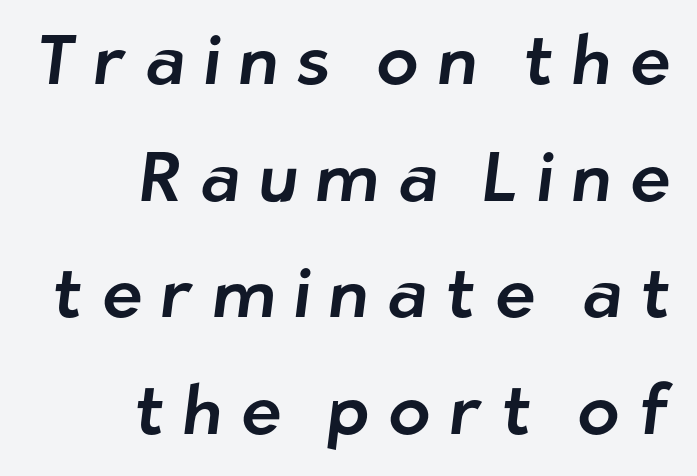
The rendering uses a moderate line-height, typical for paragraphs. One-word summary of the alignment: right. Decoration check: the copy has no underline. Characters follow at a spacing far wider than the type designer built in. The passage shown is typed in a proportional face where columns would drift.
